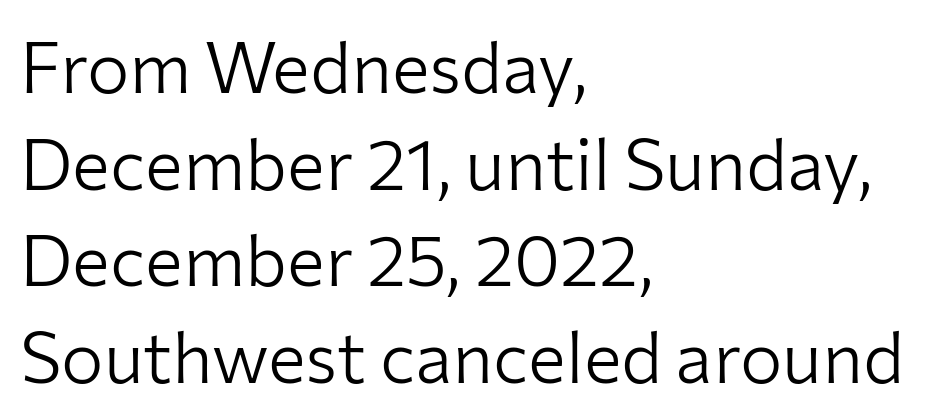
{"serif": "no", "italic": "no", "bold": "no", "weight": "light", "width": "normal", "stroke_contrast": "low", "x_height": "medium", "monospaced": "no", "underline": "no", "align": "left", "line_spacing": "normal", "line_spacing_ratio": 1.36, "letter_spacing": "normal", "letter_spacing_em": 0.0, "glyph_px": 71}
